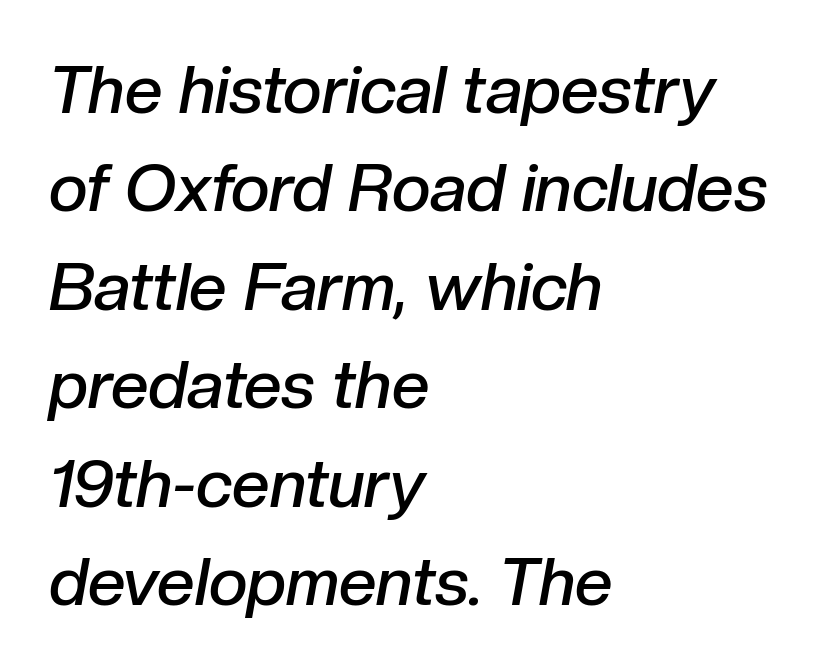
Q: Is the text bold? A: Semi-bold.
Q: Is the text italic (slanted)? A: Yes, it leans right by about 10 degrees.
Q: Is the text underlined? A: No.
Q: How is the paragraph aligned? A: Left-aligned.
Q: Is the spacing between letters normal or unusually wide? A: Normal.
Q: Is the spacing between lines tight, normal or loose? A: Normal.
Q: Width (condensed, normal, or wide)? A: Normal.
Q: Stroke contrast? A: Low.
Q: x-height? A: Medium.
Q: Monospaced? A: No.
